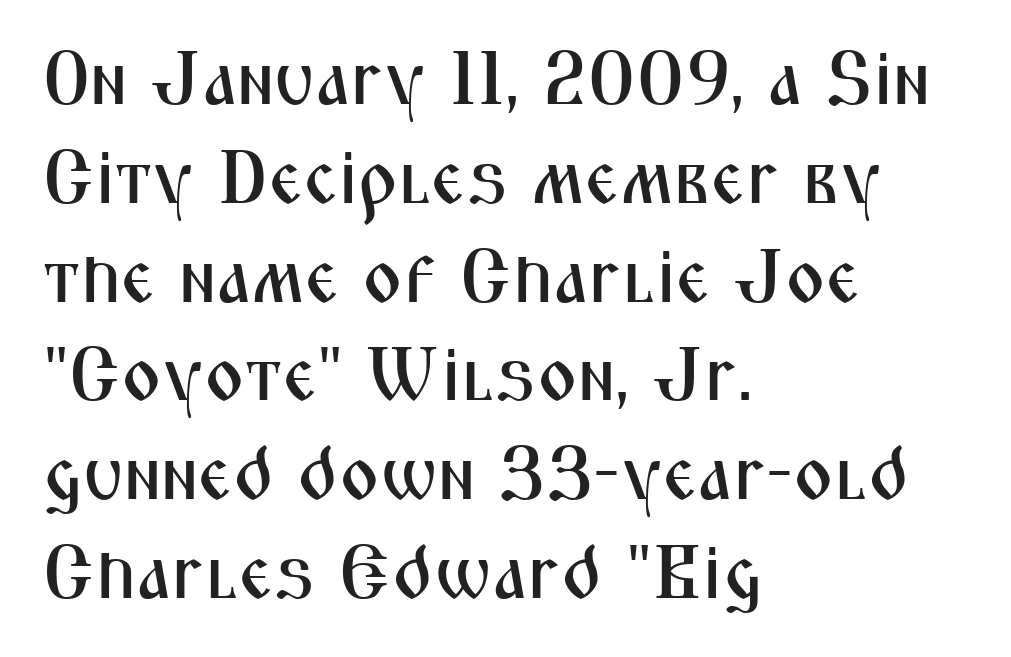
{"serif": "no", "italic": "no", "width": "condensed", "stroke_contrast": "medium", "x_height": "medium", "monospaced": "no", "underline": "no", "align": "left", "line_spacing": "normal", "line_spacing_ratio": 1.3, "letter_spacing": "normal", "letter_spacing_em": 0.0, "glyph_px": 76}
